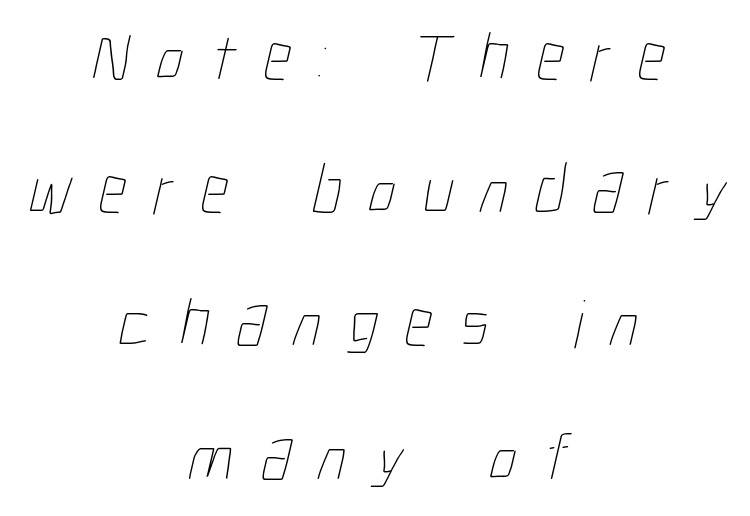
{"bold": "no", "weight": "thin", "width": "condensed", "stroke_contrast": "low", "x_height": "medium", "monospaced": "no", "underline": "no", "align": "center", "line_spacing": "loose", "line_spacing_ratio": 1.93, "letter_spacing": "wide", "letter_spacing_em": 0.39, "glyph_px": 69}
